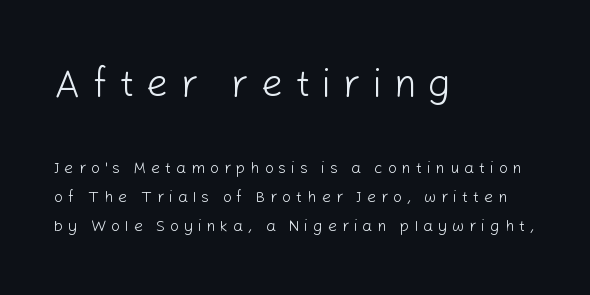
Summary of weight: not heavy and not bold. Characters remain perfectly vertical along every line. Short and long lines alike share a common starting point at left. Lines of text with bare space underneath. In this sample the first text group is rendered at the bigger scale. You could not count columns in this text — the font is proportionally spaced.
